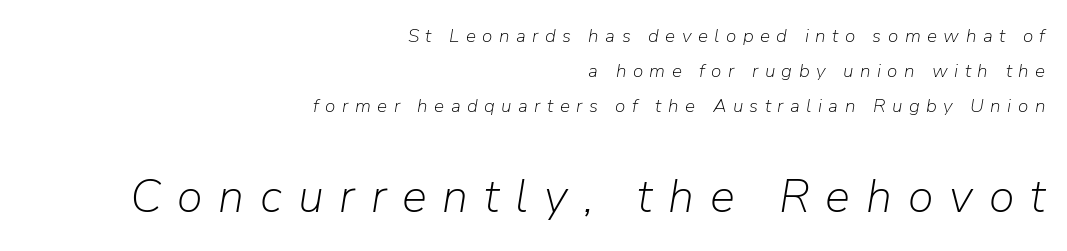
The whole block is typeset with a tilt. Spacing between characters has been opened up far beyond the box default. Weight: in the light-to-regular range. Is the lower block the larger one? Yes — the lower block carries the bigger type. The compositor pushed each line to the right boundary.
